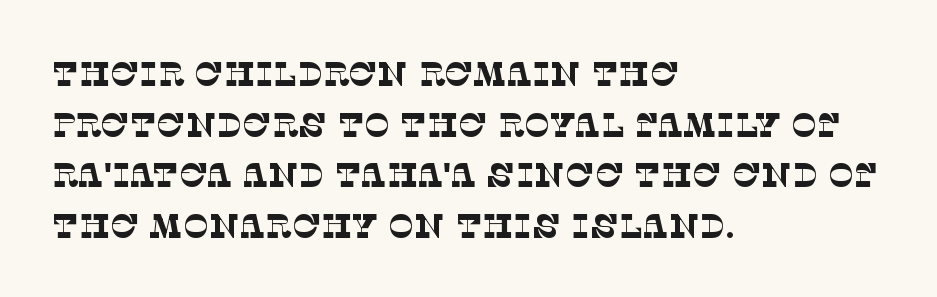
{"serif": "yes", "bold": "no", "weight": "thin", "width": "normal", "stroke_contrast": "low", "x_height": "large", "monospaced": "no", "underline": "no", "align": "left", "line_spacing": "normal", "line_spacing_ratio": 1.49, "letter_spacing": "normal", "letter_spacing_em": 0.0, "glyph_px": 34}
